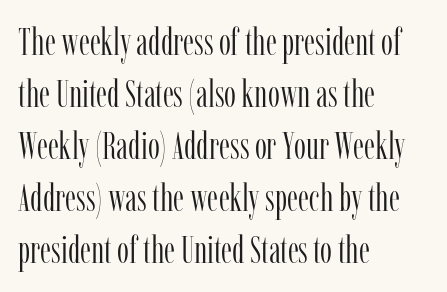
Unlike a clean sans, this face finishes its strokes with serifs. The baseline area is clear. The block of text has a typical density, with ordinary space between rows. Line beginnings align vertically; line endings do not. Is this a heavy cut? Hardly; it is regular or lighter.
